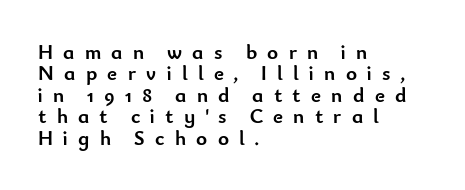
The image shows 21 px bold type, upright; set left-aligned, tight line spacing (1.02x), unusually wide letter spacing (+0.49 em), not underlined.
